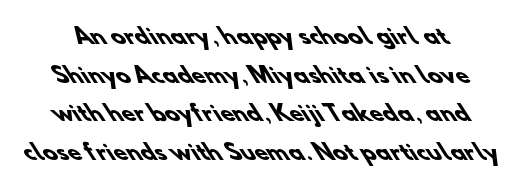
Q: Is the text bold? A: Yes.
Q: Is the text underlined? A: No.
Q: Is the spacing between letters normal or unusually wide? A: Normal.
